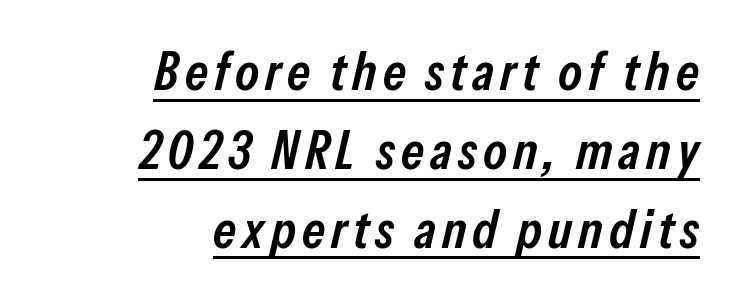
Q: Is the text bold? A: Semi-bold.
Q: Is the text italic (slanted)? A: Yes, it leans right by about 13 degrees.
Q: Is the text underlined? A: Yes.
Q: How is the paragraph aligned? A: Right-aligned.
Q: Is the spacing between lines tight, normal or loose? A: Normal.
Q: Width (condensed, normal, or wide)? A: Condensed.
Q: Stroke contrast? A: Low.
Q: x-height? A: Medium.
Q: Monospaced? A: No.
